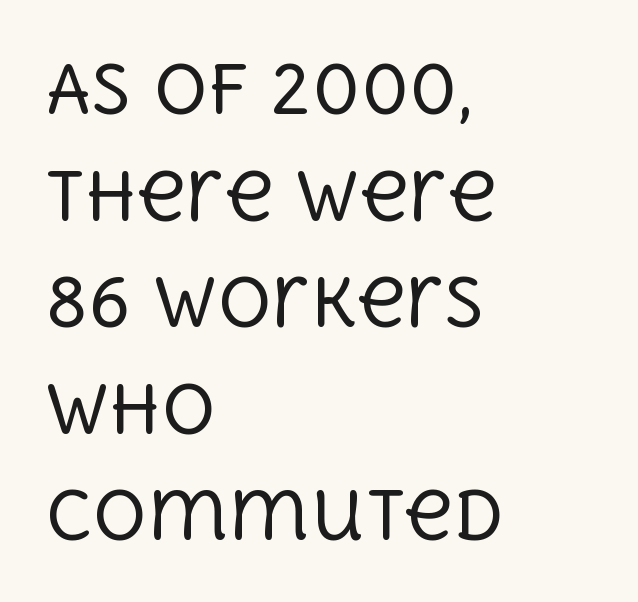
Q: Is the text bold? A: No.
Q: Is the text italic (slanted)? A: No, it is upright.
Q: Is the typeface a serif or a sans-serif typeface? A: Serif.
Q: Is the text underlined? A: No.
Q: How is the paragraph aligned? A: Left-aligned.
Q: Is the spacing between letters normal or unusually wide? A: Normal.
Q: Is the spacing between lines tight, normal or loose? A: Normal.
Q: Width (condensed, normal, or wide)? A: Normal.
Q: x-height? A: Large.
Q: Monospaced? A: No.
